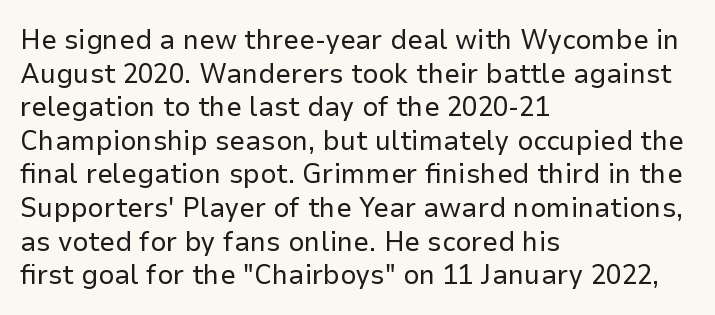
Q: Is the text bold? A: No.
Q: Is the text italic (slanted)? A: No, it is upright.
Q: Is the typeface a serif or a sans-serif typeface? A: Sans-serif.
Q: Is the text underlined? A: No.
Q: How is the paragraph aligned? A: Left-aligned.
Q: Is the spacing between letters normal or unusually wide? A: Normal.
Q: Width (condensed, normal, or wide)? A: Normal.
Q: Stroke contrast? A: Low.
Q: x-height? A: Medium.
Q: Monospaced? A: No.
